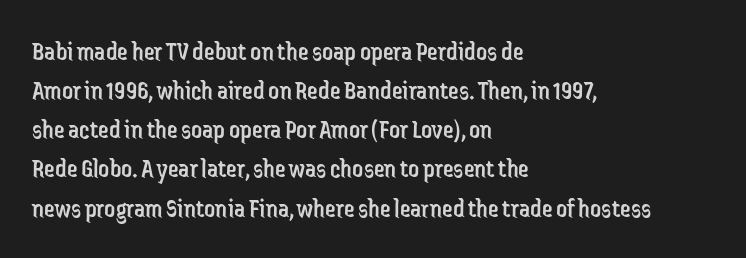
Q: Is the text bold? A: No.
Q: Is the text italic (slanted)? A: No, it is upright.
Q: Is the text underlined? A: No.
Q: How is the paragraph aligned? A: Left-aligned.
Q: Is the spacing between letters normal or unusually wide? A: Normal.
Q: Is the spacing between lines tight, normal or loose? A: Normal.
